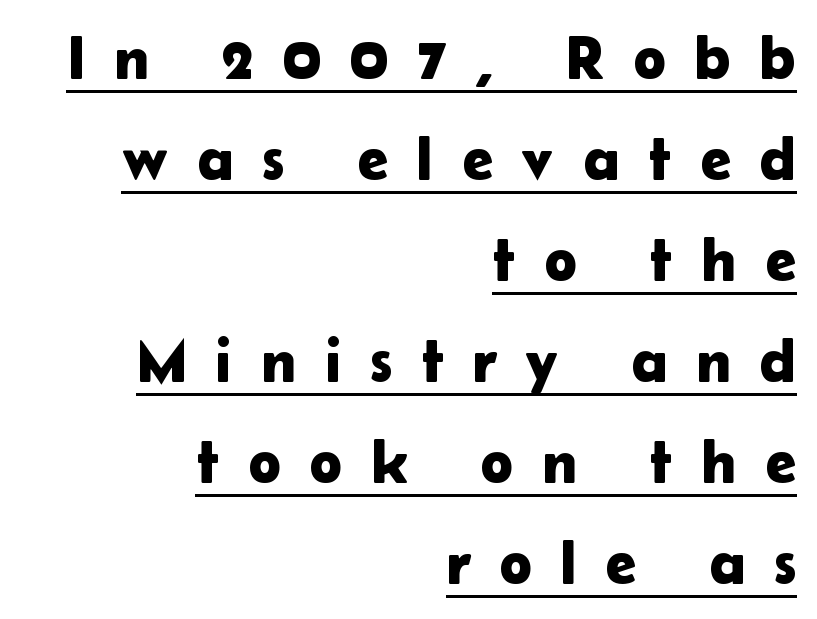
The image shows 62 px sans-serif type, upright; set right-aligned, normal line spacing (1.63x), unusually wide letter spacing (+0.46 em), underlined; low stroke contrast and a medium x-height.
